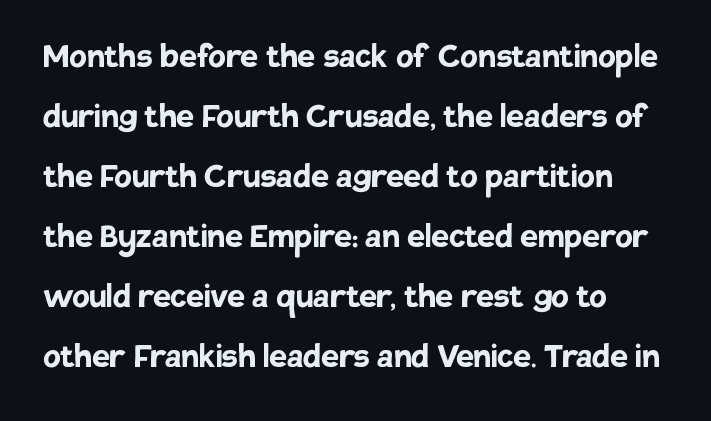
Q: Is the text bold? A: Yes.
Q: Is the text italic (slanted)? A: No, it is upright.
Q: Is the typeface a serif or a sans-serif typeface? A: Sans-serif.
Q: Is the text underlined? A: No.
Q: Is the spacing between letters normal or unusually wide? A: Normal.
Q: Is the spacing between lines tight, normal or loose? A: Normal.
Q: Width (condensed, normal, or wide)? A: Normal.
Q: Stroke contrast? A: Low.
Q: x-height? A: Large.
Q: Monospaced? A: No.
